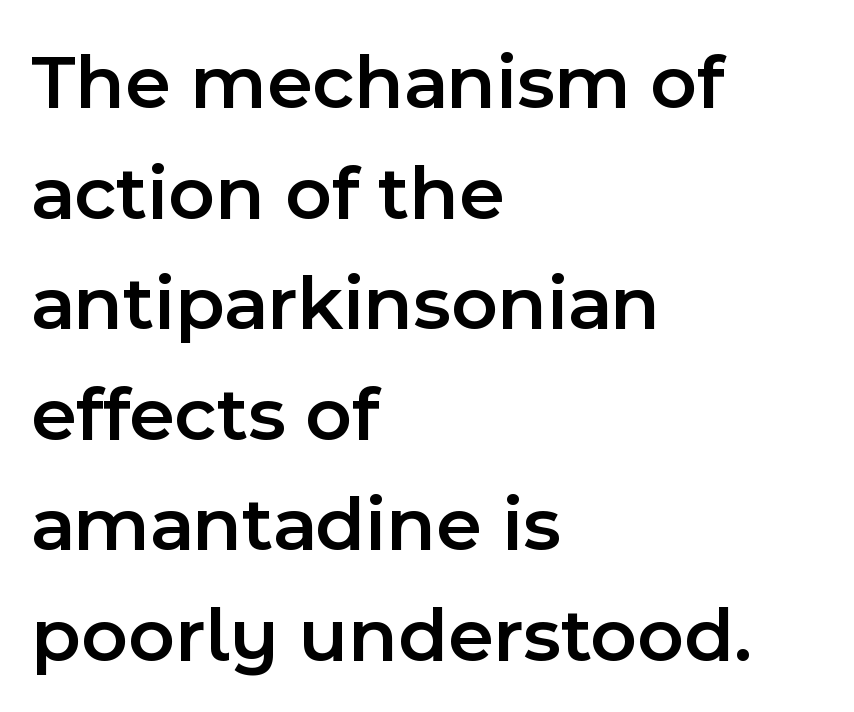
The image shows 79 px semibold sans-serif type, upright; set left-aligned, normal line spacing (1.4x), normal letter spacing, not underlined; a medium x-height.
